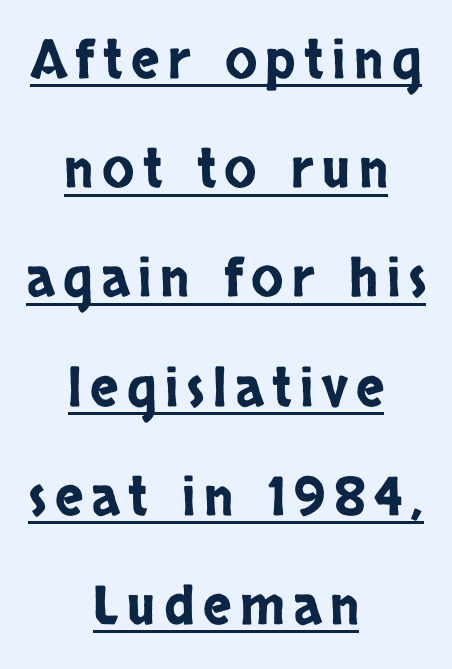
Q: Is the text italic (slanted)? A: No, it is upright.
Q: Is the typeface a serif or a sans-serif typeface? A: Sans-serif.
Q: Is the text underlined? A: Yes.
Q: How is the paragraph aligned? A: Centered.
Q: Is the spacing between lines tight, normal or loose? A: Loose.
Q: Width (condensed, normal, or wide)? A: Condensed.
Q: Stroke contrast? A: Low.
Q: x-height? A: Large.
Q: Monospaced? A: No.
